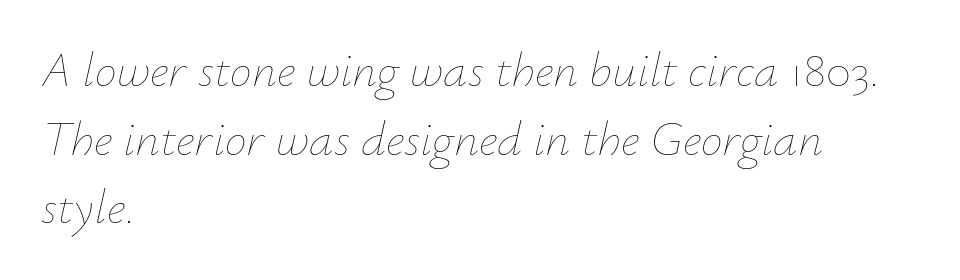
When letters slant like this, we call the style italic. Which margin do the lines hug? The left one — the right edge is uneven. Summary of weight: not heavy and not bold. Rows of type keep a routine distance in the vertical direction. The face used here is proportionally spaced, like ordinary book or web type. Check the space under the baseline: it is left empty.
